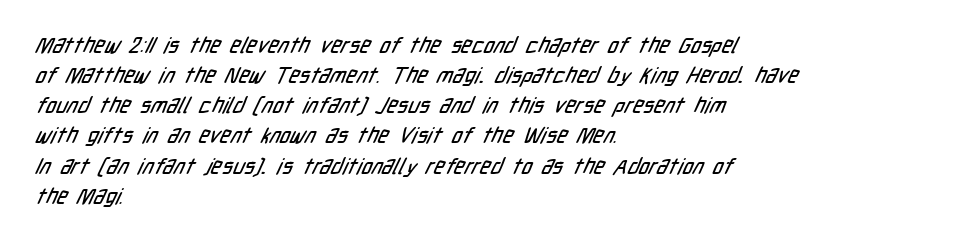
Rows of type keep a routine distance in the vertical direction. A typesetter would call this zero additional tracking. Leftover space on each line is placed entirely after the last word. Descenders are the only things crossing below the line.
